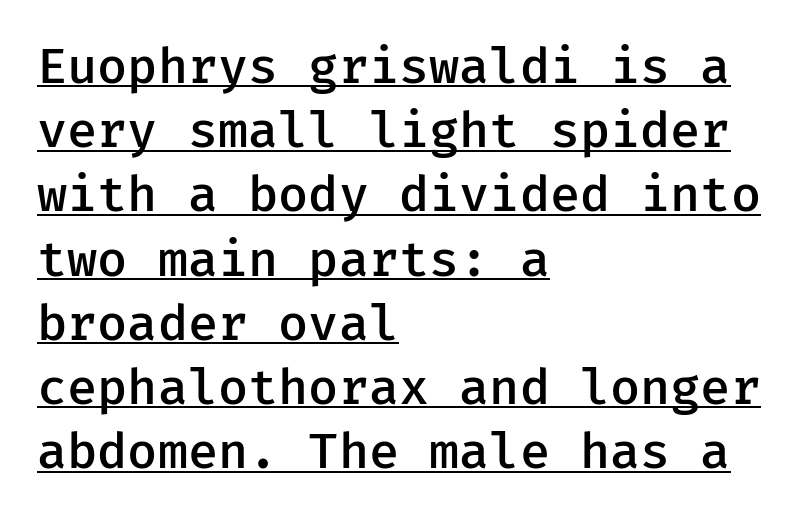
Line spacing here is normal. The type is set solid horizontally, with unmodified tracking. Each letter, wide or thin by design, is forced into the same width here. Typesetter's note: demi weight, one step under bold. The lines are quadded left.
